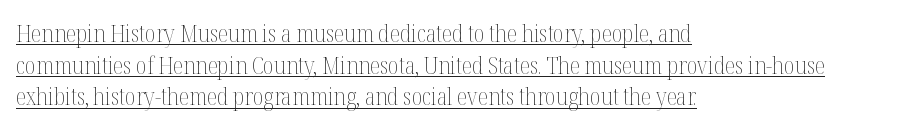
Q: Is the text bold? A: No.
Q: Is the text italic (slanted)? A: No, it is upright.
Q: Is the text underlined? A: Yes.
Q: How is the paragraph aligned? A: Left-aligned.
Q: Is the spacing between letters normal or unusually wide? A: Normal.
Q: Is the spacing between lines tight, normal or loose? A: Normal.
